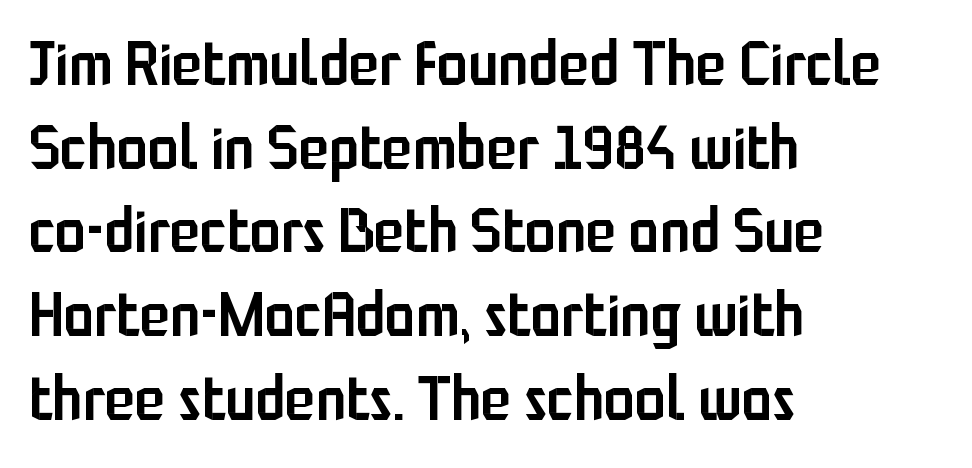
Q: Is the text bold? A: Semi-bold.
Q: Is the text italic (slanted)? A: No, it is upright.
Q: Is the typeface a serif or a sans-serif typeface? A: Sans-serif.
Q: Is the text underlined? A: No.
Q: How is the paragraph aligned? A: Left-aligned.
Q: Is the spacing between letters normal or unusually wide? A: Normal.
Q: Is the spacing between lines tight, normal or loose? A: Normal.
Q: Width (condensed, normal, or wide)? A: Condensed.
Q: Stroke contrast? A: Low.
Q: x-height? A: Medium.
Q: Monospaced? A: No.
